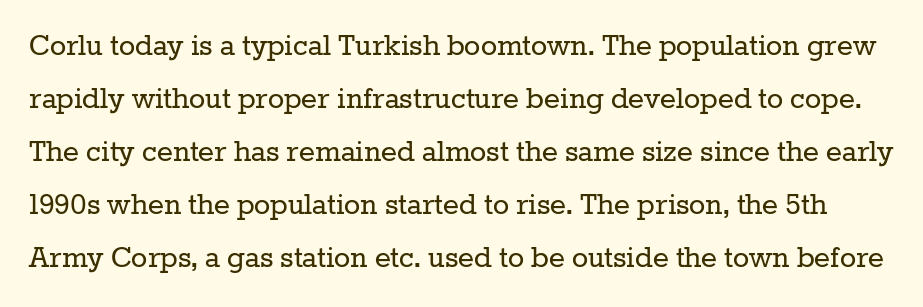
{"serif": "yes", "italic": "no", "bold": "no", "weight": "regular", "width": "normal", "stroke_contrast": "low", "x_height": "medium", "monospaced": "no", "underline": "no", "line_spacing": "normal", "line_spacing_ratio": 1.56, "letter_spacing": "normal", "letter_spacing_em": 0.0, "glyph_px": 34}
